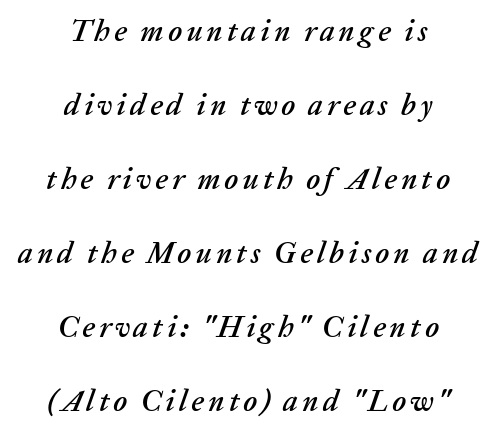
The face used here has a pronounced slope to its letters. The lines in this sample share a center point and differ in where they start and stop. Glance below the letters and you will spot only blank space. The face used here is proportionally spaced, like ordinary book or web type.
